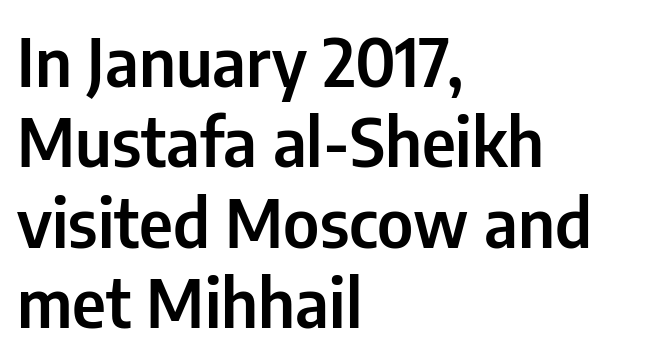
Q: Is the text italic (slanted)? A: No, it is upright.
Q: Is the typeface a serif or a sans-serif typeface? A: Sans-serif.
Q: Is the text underlined? A: No.
Q: How is the paragraph aligned? A: Left-aligned.
Q: Is the spacing between letters normal or unusually wide? A: Normal.
Q: Width (condensed, normal, or wide)? A: Condensed.
Q: Stroke contrast? A: Low.
Q: x-height? A: Medium.
Q: Monospaced? A: No.
